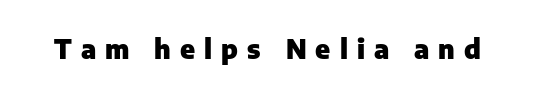
Honestly, there is no underline to notice here at all. Ordinary non-slanted type is in use. The letters are bold, with thick, heavy strokes. Short note: letters widely spaced.
